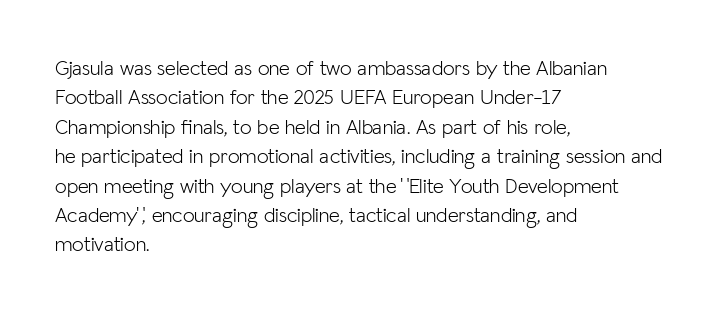
A clean baseline with only descenders dipping below it. If you drew a line through each stem, it would be perfectly vertical. Honestly, the row spacing looks completely unremarkable. Is this a heavy cut? Hardly; it is regular or lighter.
